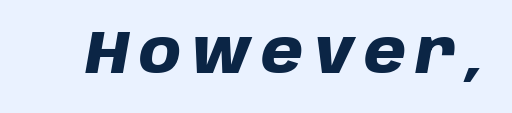
Q: Is the text bold? A: Yes.
Q: Is the text italic (slanted)? A: Yes, it leans right by about 10 degrees.
Q: Is the text underlined? A: No.
Q: Width (condensed, normal, or wide)? A: Normal.
Q: Stroke contrast? A: Low.
Q: x-height? A: Large.
Q: Monospaced? A: No.
